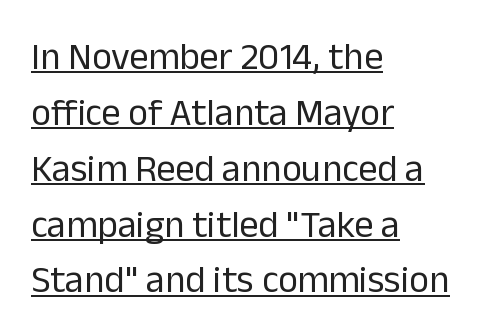
{"serif": "no", "italic": "no", "bold": "no", "weight": "regular", "width": "normal", "stroke_contrast": "low", "x_height": "medium", "monospaced": "no", "underline": "yes", "align": "left", "line_spacing": "normal", "line_spacing_ratio": 1.47, "letter_spacing": "normal", "letter_spacing_em": 0.0, "glyph_px": 38}
